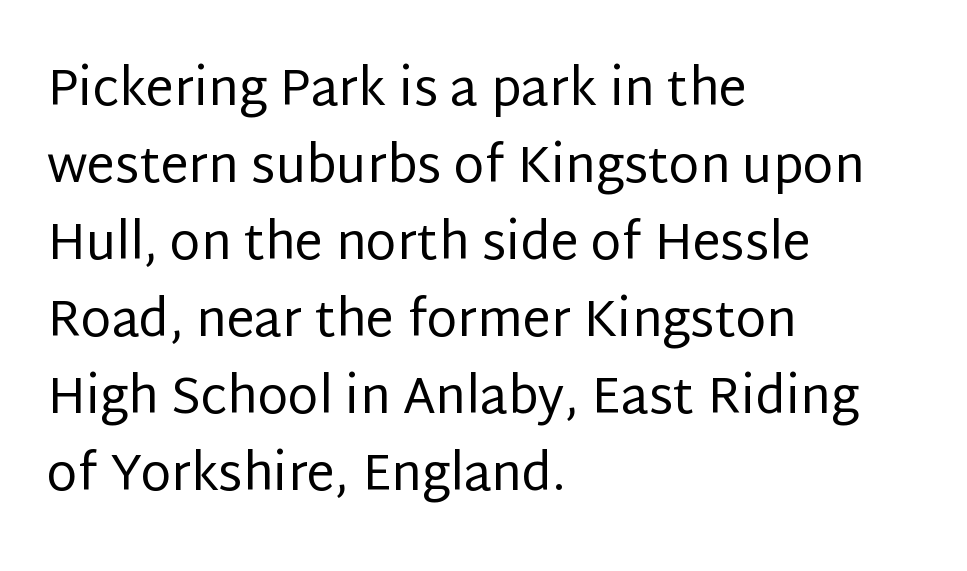
Stroke terminals: plain, sans-serif. Spacing verdict: proportional, widths tailored to each character. Nobody touched the tracking dial on this one. Layout note: lines flush left.
